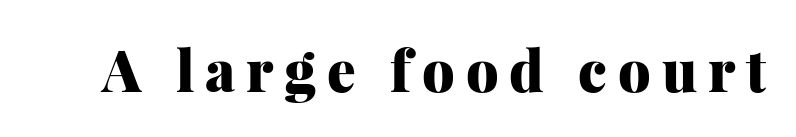
{"serif": "yes", "italic": "no", "bold": "yes", "weight": "heavy", "width": "normal", "stroke_contrast": "medium", "x_height": "medium", "monospaced": "no", "underline": "no", "glyph_px": 57}
